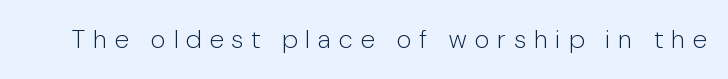
These lines have a slow, spaced-out rhythm from letter to letter. No chunkiness to these letters — they're not bold. The foot of each line stays bare and open. Italic? Not at all — the glyphs are vertical.
